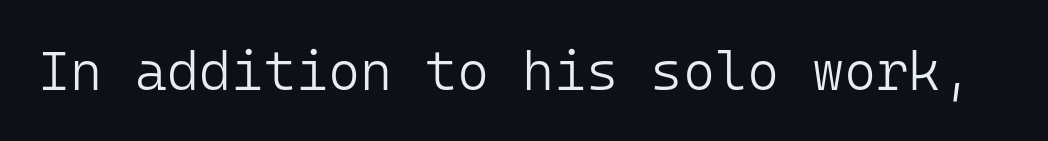
Q: Is the text bold? A: No.
Q: Is the text italic (slanted)? A: No, it is upright.
Q: Is the typeface a serif or a sans-serif typeface? A: Sans-serif.
Q: Is the text underlined? A: No.
Q: Is the spacing between letters normal or unusually wide? A: Normal.
Q: Width (condensed, normal, or wide)? A: Normal.
Q: Stroke contrast? A: Low.
Q: x-height? A: Medium.
Q: Monospaced? A: Yes.
